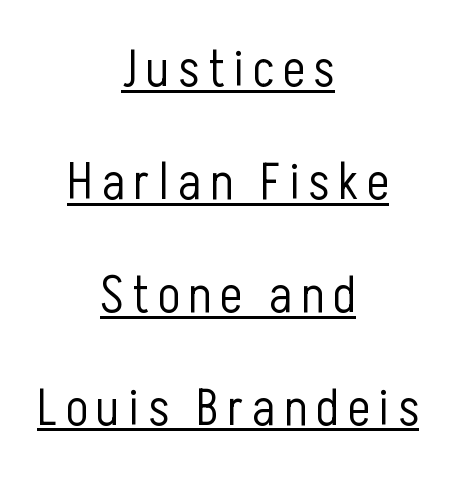
Proportional: the letters do not fall into vertical columns. I'd call this a sans setting — the letters go barefoot. Characters remain perfectly vertical along every line. Leading: increased.
